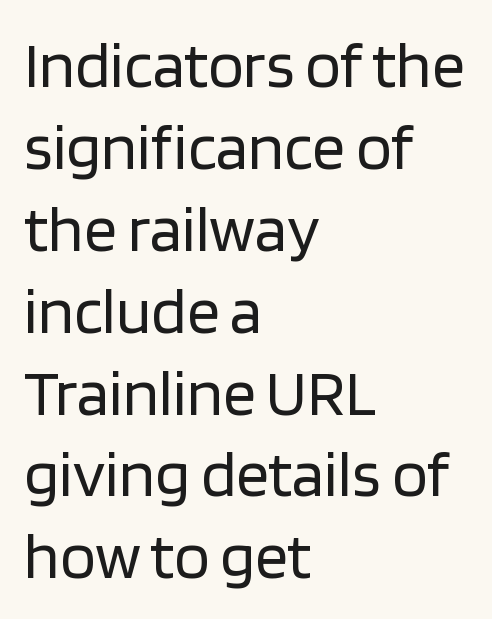
Q: Is the text bold? A: No.
Q: Is the text italic (slanted)? A: No, it is upright.
Q: Is the typeface a serif or a sans-serif typeface? A: Sans-serif.
Q: Is the text underlined? A: No.
Q: How is the paragraph aligned? A: Left-aligned.
Q: Is the spacing between letters normal or unusually wide? A: Normal.
Q: Is the spacing between lines tight, normal or loose? A: Normal.
Q: Width (condensed, normal, or wide)? A: Normal.
Q: Stroke contrast? A: Low.
Q: x-height? A: Large.
Q: Monospaced? A: No.
